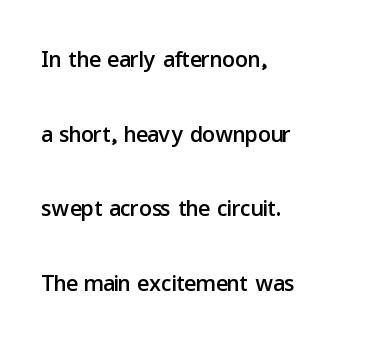
The image shows 32 px sans-serif type, upright; set left-aligned, loose line spacing (2.33x), normal letter spacing, not underlined; low stroke contrast and a medium x-height.
